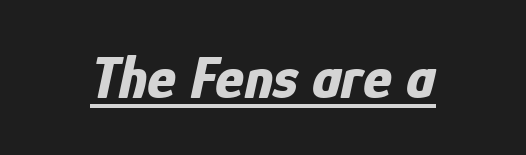
The font is running at its bold setting. Spacing between characters is what you'd get straight out of the box. Note the varied advance widths — an 'i' is clearly narrower than an 'm'. The passage shown is underscored from start to finish. The axis of the letterforms is tilted away from vertical.
